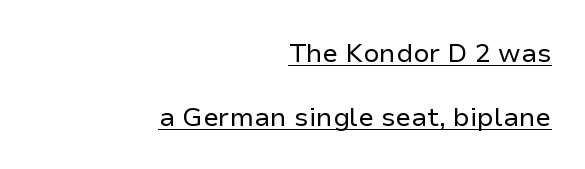
{"italic": "no", "bold": "no", "underline": "yes", "align": "right", "line_spacing": "loose", "line_spacing_ratio": 2.47, "letter_spacing": "normal", "letter_spacing_em": 0.0, "glyph_px": 26}
